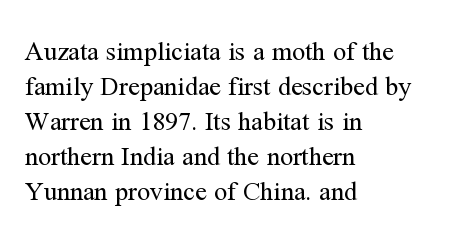
How are the letters spaced? Ordinarily, with no added tracking. Has an underline been added? It has not. Honestly, the row spacing looks completely unremarkable. The font is comparable to plain body text, perhaps lighter. Visually the block forms a straight wall on the left and a jagged coastline on the right.
